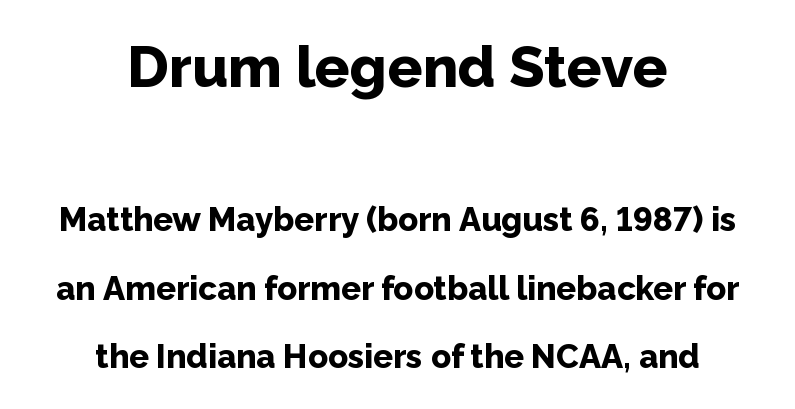
Typeset on center — no edge is straight. There is no visible air inserted between adjacent glyphs. Quick note: interline space is abundant. Do the letters lean? They stand straight. The rendering uses a bold face; every stroke is thick and dark.
